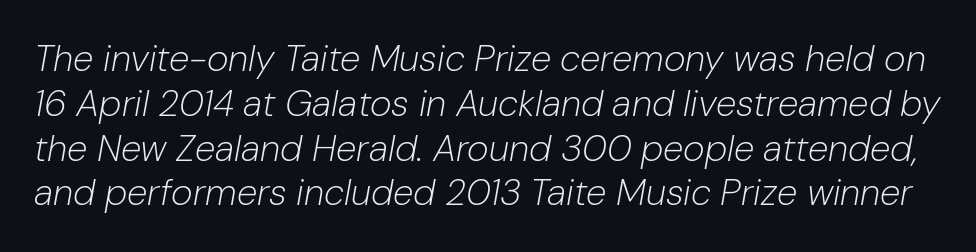
Is the type slanted? Yes — the strokes lean at a clear angle. This rendering features lettering with no underline. Think of a printed novel: that variable character pitch is what you see here. Characters follow at the spacing the type designer built in. Bold? No — there's no thickening of the strokes.
